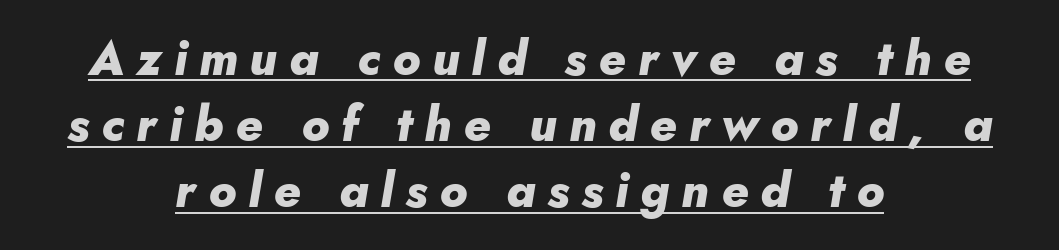
This rendering features underlined lettering. You could not count columns in this text — the font is proportionally spaced. Visually the block forms a symmetrical silhouette, jagged on both flanks. The font's italic variant was chosen for this text.
